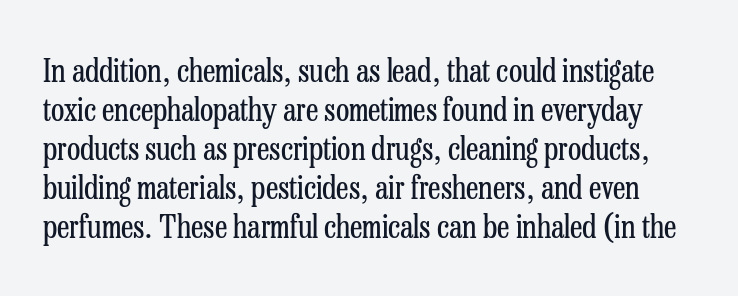
Q: Is the text bold? A: No.
Q: Is the text italic (slanted)? A: No, it is upright.
Q: Is the typeface a serif or a sans-serif typeface? A: Serif.
Q: Is the text underlined? A: No.
Q: Is the spacing between letters normal or unusually wide? A: Normal.
Q: Is the spacing between lines tight, normal or loose? A: Normal.
Q: Width (condensed, normal, or wide)? A: Condensed.
Q: Stroke contrast? A: Low.
Q: x-height? A: Medium.
Q: Monospaced? A: No.
